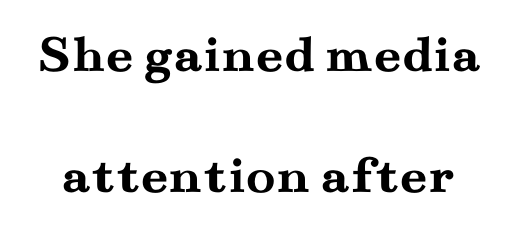
Q: Is the text bold? A: Yes.
Q: Is the text italic (slanted)? A: No, it is upright.
Q: Is the typeface a serif or a sans-serif typeface? A: Serif.
Q: Is the text underlined? A: No.
Q: Is the spacing between letters normal or unusually wide? A: Normal.
Q: Is the spacing between lines tight, normal or loose? A: Loose.
Q: Width (condensed, normal, or wide)? A: Wide.
Q: Stroke contrast? A: Medium.
Q: x-height? A: Small.
Q: Monospaced? A: No.
